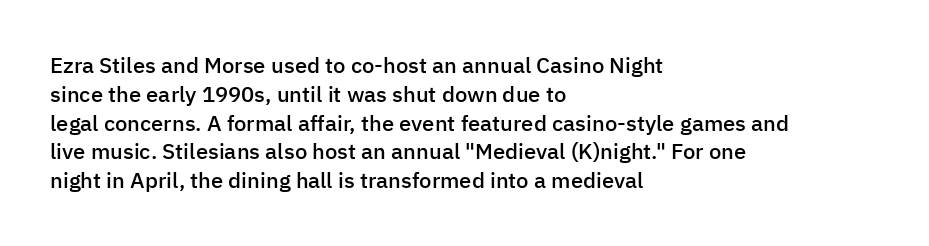
Q: Is the text bold? A: Semi-bold.
Q: Is the text italic (slanted)? A: No, it is upright.
Q: Is the text underlined? A: No.
Q: How is the paragraph aligned? A: Left-aligned.
Q: Is the spacing between letters normal or unusually wide? A: Normal.
Q: Is the spacing between lines tight, normal or loose? A: Normal.
